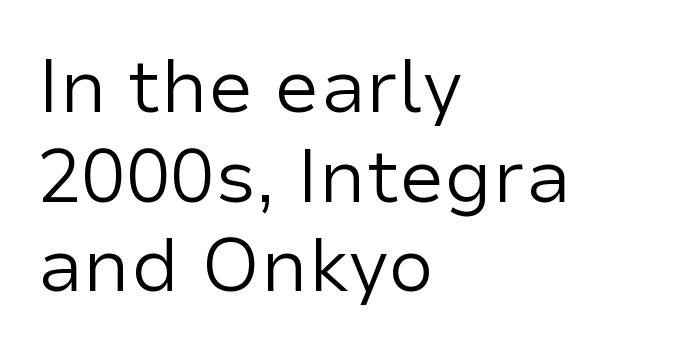
Q: Is the text bold? A: No.
Q: Is the text italic (slanted)? A: No, it is upright.
Q: Is the typeface a serif or a sans-serif typeface? A: Sans-serif.
Q: Is the text underlined? A: No.
Q: How is the paragraph aligned? A: Left-aligned.
Q: Is the spacing between letters normal or unusually wide? A: Normal.
Q: Width (condensed, normal, or wide)? A: Normal.
Q: Stroke contrast? A: Low.
Q: x-height? A: Medium.
Q: Monospaced? A: No.
